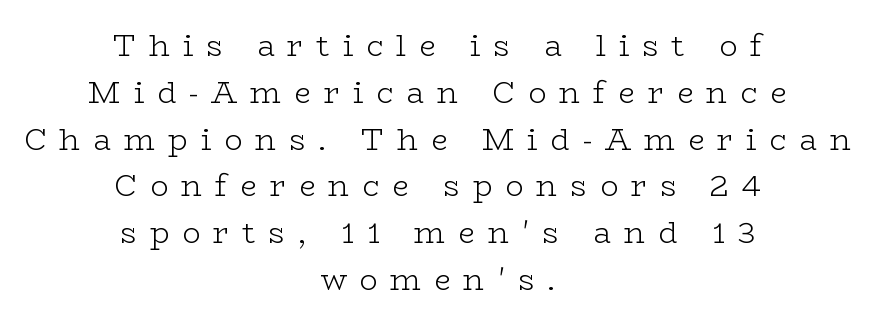
Q: Is the text bold? A: No.
Q: Is the text italic (slanted)? A: No, it is upright.
Q: Is the typeface a serif or a sans-serif typeface? A: Serif.
Q: Is the text underlined? A: No.
Q: How is the paragraph aligned? A: Centered.
Q: Is the spacing between letters normal or unusually wide? A: Unusually wide.
Q: Is the spacing between lines tight, normal or loose? A: Normal.
Q: Width (condensed, normal, or wide)? A: Wide.
Q: Stroke contrast? A: Low.
Q: x-height? A: Medium.
Q: Monospaced? A: No.
